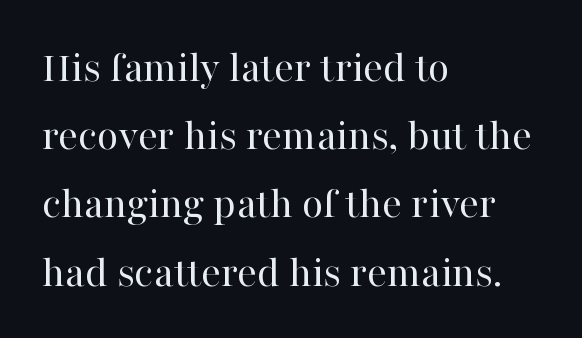
Q: Is the text bold? A: No.
Q: Is the text italic (slanted)? A: No, it is upright.
Q: Is the typeface a serif or a sans-serif typeface? A: Serif.
Q: Is the text underlined? A: No.
Q: How is the paragraph aligned? A: Left-aligned.
Q: Is the spacing between letters normal or unusually wide? A: Normal.
Q: Is the spacing between lines tight, normal or loose? A: Normal.
Q: Width (condensed, normal, or wide)? A: Normal.
Q: Stroke contrast? A: High.
Q: x-height? A: Medium.
Q: Monospaced? A: No.
